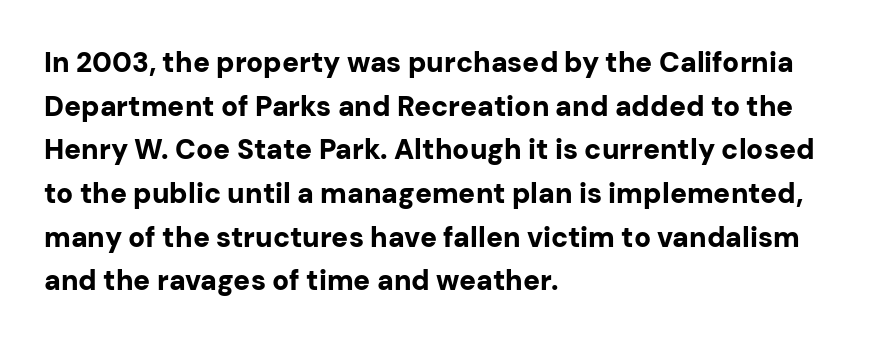
{"serif": "no", "italic": "no", "bold": "yes", "weight": "bold", "width": "normal", "stroke_contrast": "low", "x_height": "medium", "monospaced": "no", "underline": "no", "align": "left", "line_spacing": "normal", "line_spacing_ratio": 1.56, "letter_spacing": "normal", "letter_spacing_em": 0.0, "glyph_px": 28}
